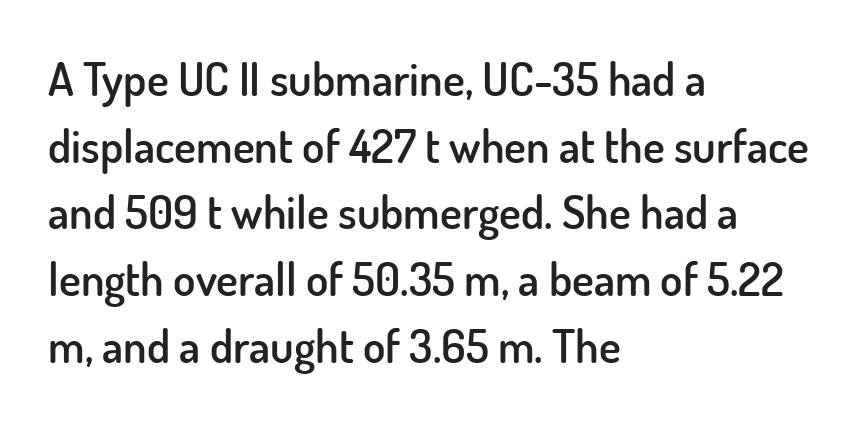
{"serif": "no", "italic": "no", "bold": "semi", "weight": "semibold", "width": "normal", "stroke_contrast": "low", "x_height": "small", "monospaced": "no", "underline": "no", "align": "left", "line_spacing": "normal", "line_spacing_ratio": 1.45, "letter_spacing": "normal", "letter_spacing_em": 0.0, "glyph_px": 46}
